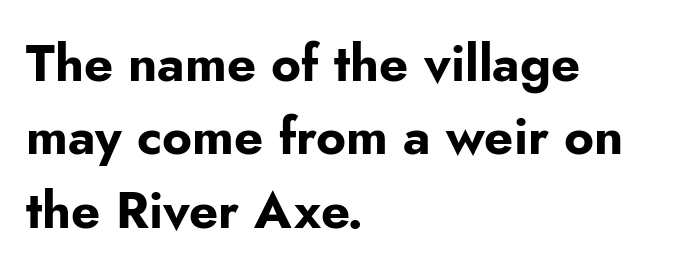
Q: Is the text bold? A: Yes.
Q: Is the text italic (slanted)? A: No, it is upright.
Q: Is the typeface a serif or a sans-serif typeface? A: Sans-serif.
Q: Is the text underlined? A: No.
Q: How is the paragraph aligned? A: Left-aligned.
Q: Is the spacing between letters normal or unusually wide? A: Normal.
Q: Is the spacing between lines tight, normal or loose? A: Normal.
Q: Width (condensed, normal, or wide)? A: Normal.
Q: Stroke contrast? A: Low.
Q: x-height? A: Small.
Q: Monospaced? A: No.
